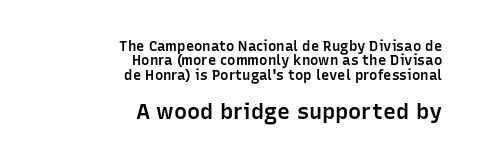
Q: Is the text bold? A: Semi-bold.
Q: Is the text italic (slanted)? A: No, it is upright.
Q: Is the text underlined? A: No.
Q: How is the paragraph aligned? A: Right-aligned.
Q: Is the spacing between letters normal or unusually wide? A: Normal.
Q: Is the spacing between lines tight, normal or loose? A: Tight.
Q: Which block of text is set in a larger size, the first (top) or the second (bottom)? A: The second (bottom) one.
